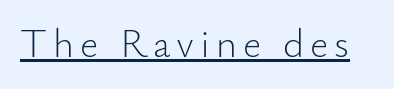
Q: Is the text bold? A: No.
Q: Is the text italic (slanted)? A: No, it is upright.
Q: Is the typeface a serif or a sans-serif typeface? A: Sans-serif.
Q: Is the text underlined? A: Yes.
Q: Width (condensed, normal, or wide)? A: Normal.
Q: Stroke contrast? A: Low.
Q: x-height? A: Small.
Q: Monospaced? A: No.
